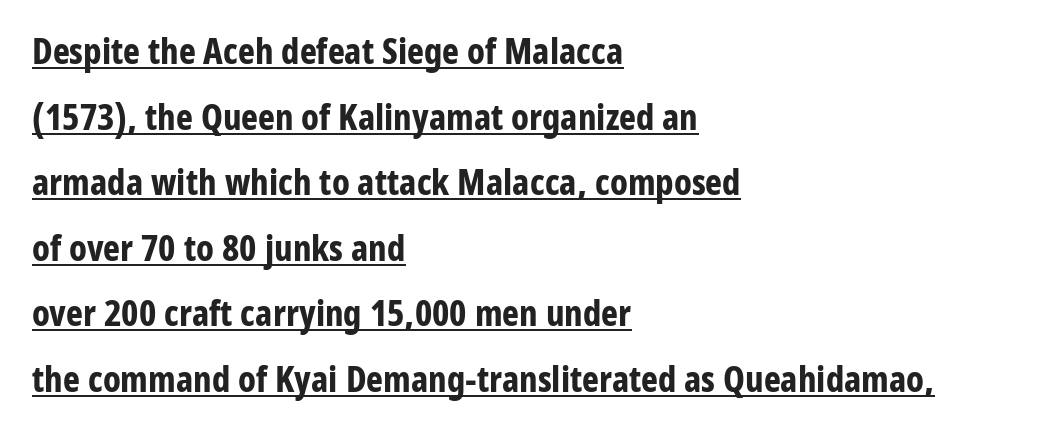
The image shows 36 px bold, condensed sans-serif type, upright; set left-aligned, line spacing 1.82x, normal letter spacing, underlined; low stroke contrast and a medium x-height.
